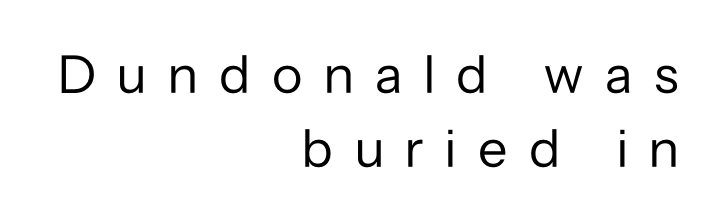
The image shows 54 px regular-weight sans-serif type, upright; set right-aligned, normal line spacing (1.37x), unusually wide letter spacing (+0.4 em), not underlined; low stroke contrast and a medium x-height.
